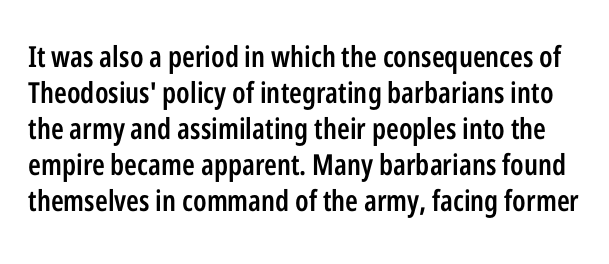
{"serif": "no", "italic": "no", "bold": "semi", "weight": "semibold", "width": "condensed", "stroke_contrast": "low", "x_height": "medium", "monospaced": "no", "underline": "no", "line_spacing_ratio": 1.24, "letter_spacing": "normal", "letter_spacing_em": 0.0, "glyph_px": 29}
